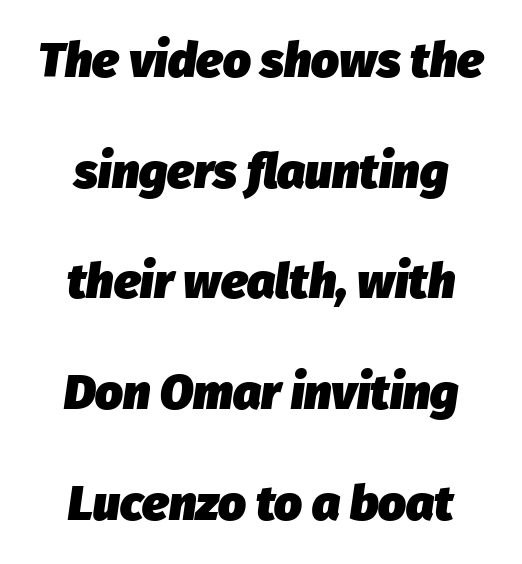
{"italic": "yes", "lean": "right", "slant_degrees": 8, "bold": "yes", "weight": "heavy", "width": "normal", "stroke_contrast": "low", "x_height": "medium", "monospaced": "no", "underline": "no", "align": "center", "line_spacing": "loose", "line_spacing_ratio": 2.26, "letter_spacing": "normal", "letter_spacing_em": 0.0, "glyph_px": 49}
